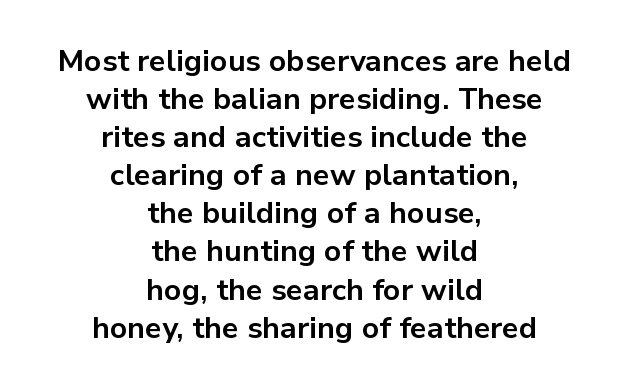
{"serif": "no", "italic": "no", "bold": "yes", "weight": "bold", "width": "normal", "stroke_contrast": "low", "x_height": "medium", "monospaced": "no", "underline": "no", "align": "center", "line_spacing": "normal", "line_spacing_ratio": 1.27, "letter_spacing": "normal", "letter_spacing_em": 0.0, "glyph_px": 30}
